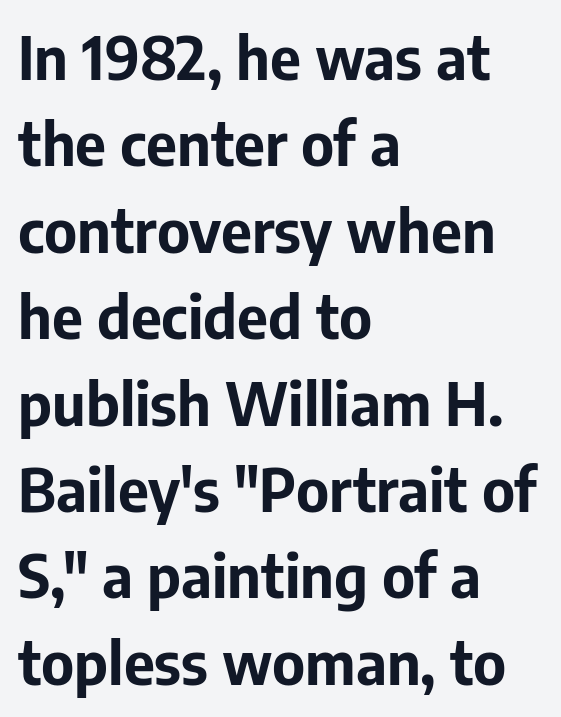
Q: Is the text bold? A: Yes.
Q: Is the text italic (slanted)? A: No, it is upright.
Q: Is the typeface a serif or a sans-serif typeface? A: Sans-serif.
Q: Is the text underlined? A: No.
Q: How is the paragraph aligned? A: Left-aligned.
Q: Is the spacing between letters normal or unusually wide? A: Normal.
Q: Is the spacing between lines tight, normal or loose? A: Normal.
Q: Width (condensed, normal, or wide)? A: Normal.
Q: Stroke contrast? A: Low.
Q: x-height? A: Medium.
Q: Monospaced? A: No.
